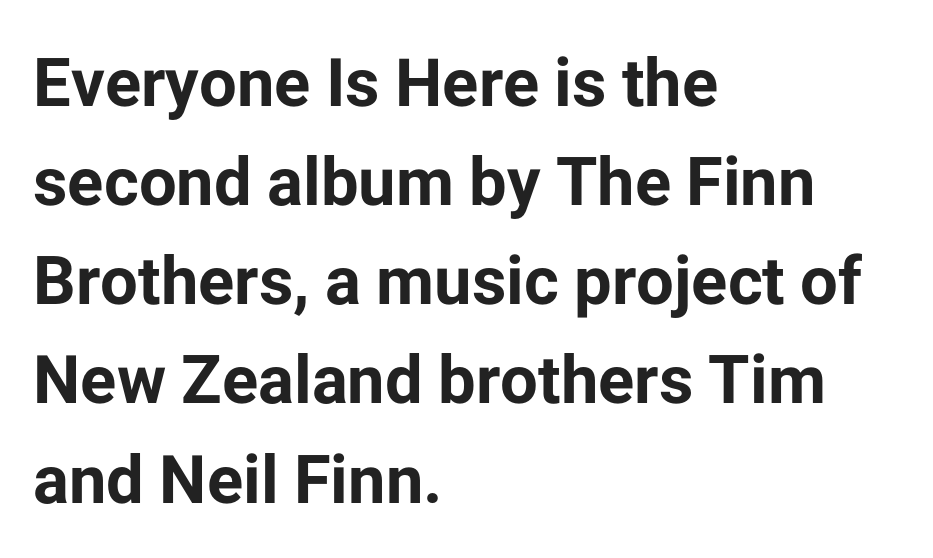
The type family on display is of the sans-serif kind. Students, note that the glyphs here touch the page at normal intervals. The rendering anchors every line to the left-hand side. Thick stems and heavy bowls — unmistakably bold. Here the designer chose a conventional face with non-uniform glyph widths.
